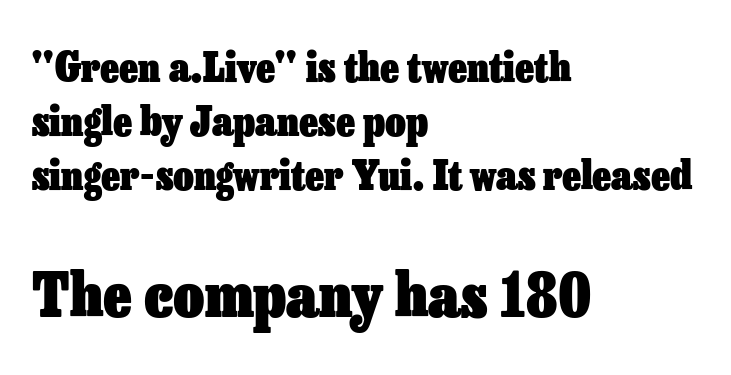
Q: Is the text bold? A: Yes.
Q: Is the text italic (slanted)? A: No, it is upright.
Q: Is the text underlined? A: No.
Q: How is the paragraph aligned? A: Left-aligned.
Q: Is the spacing between letters normal or unusually wide? A: Normal.
Q: Is the spacing between lines tight, normal or loose? A: Normal.
Q: Which block of text is set in a larger size, the first (top) or the second (bottom)? A: The second (bottom) one.
Q: Width (condensed, normal, or wide)? A: Normal.
Q: Stroke contrast? A: Low.
Q: x-height? A: Medium.
Q: Monospaced? A: No.
